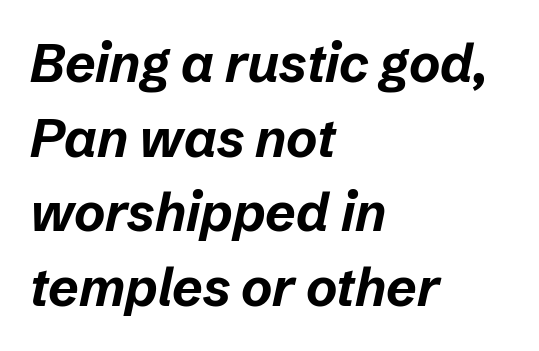
Line spacing here is normal. This sample has the flowing, uneven cadence of proportional lettering. Visually the block forms a straight wall on the left and a jagged coastline on the right. Letter spacing: default.
